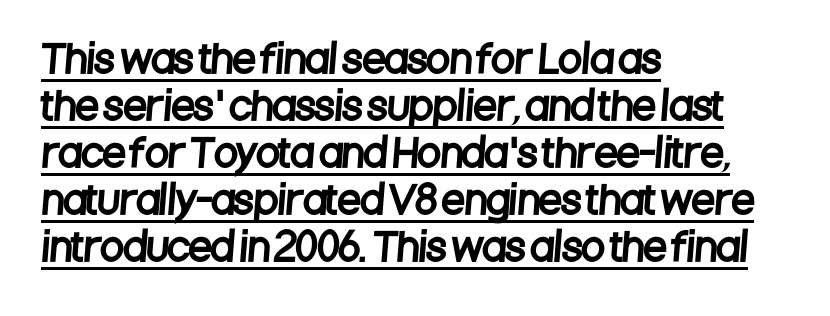
{"serif": "no", "width": "condensed", "stroke_contrast": "low", "x_height": "large", "monospaced": "no", "underline": "yes", "align": "left", "line_spacing_ratio": 1.24, "letter_spacing": "normal", "letter_spacing_em": 0.0, "glyph_px": 38}
